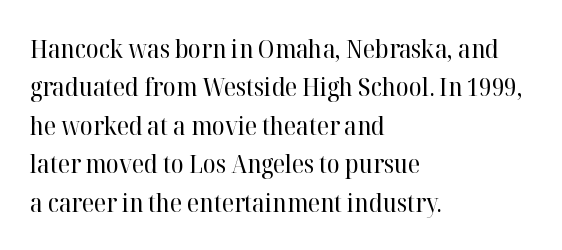
Q: Is the text bold? A: No.
Q: Is the text italic (slanted)? A: No, it is upright.
Q: Is the text underlined? A: No.
Q: How is the paragraph aligned? A: Left-aligned.
Q: Is the spacing between letters normal or unusually wide? A: Normal.
Q: Is the spacing between lines tight, normal or loose? A: Normal.
